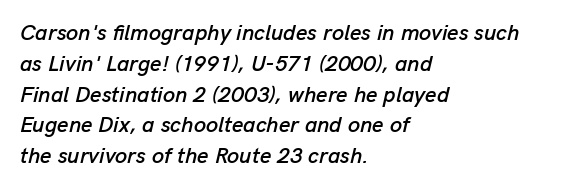
A typesetter would call this leading conventional body-copy spacing. The letterforms sit shoulder to shoulder at normal distance. Casual observation: everything's shoved over to the left. No word sits above an underline. A typesetter would mark this as italic.
